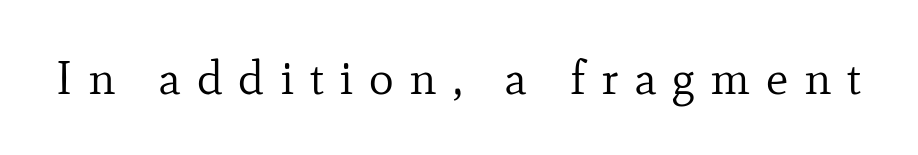
{"serif": "yes", "italic": "no", "bold": "no", "weight": "regular", "width": "normal", "stroke_contrast": "low", "x_height": "small", "monospaced": "no", "underline": "no", "letter_spacing": "wide", "letter_spacing_em": 0.33, "glyph_px": 47}
